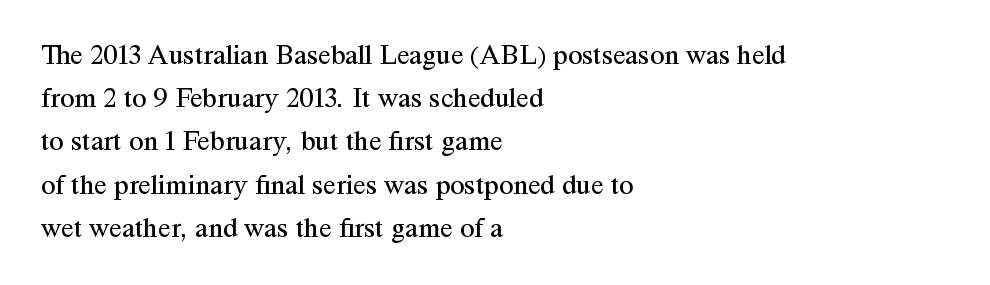
{"serif": "yes", "italic": "no", "bold": "no", "weight": "regular", "width": "normal", "stroke_contrast": "medium", "x_height": "medium", "monospaced": "no", "underline": "no", "align": "left", "line_spacing": "normal", "line_spacing_ratio": 1.49, "letter_spacing": "normal", "letter_spacing_em": 0.0, "glyph_px": 29}
